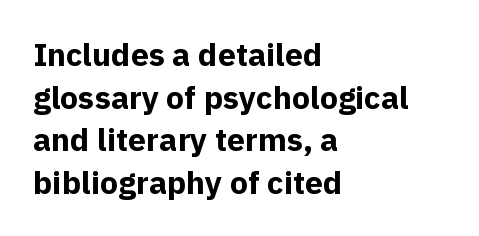
The image shows 32 px bold sans-serif type, upright; set left-aligned, normal line spacing (1.33x), normal letter spacing, not underlined; a medium x-height.
